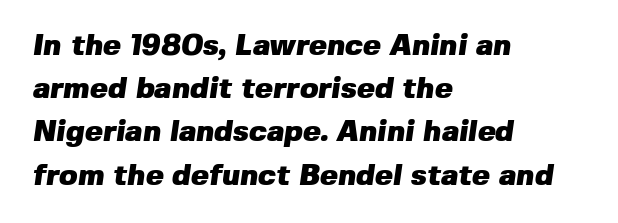
Q: Is the text bold? A: Yes.
Q: Is the typeface a serif or a sans-serif typeface? A: Sans-serif.
Q: Is the text underlined? A: No.
Q: How is the paragraph aligned? A: Left-aligned.
Q: Is the spacing between letters normal or unusually wide? A: Normal.
Q: Is the spacing between lines tight, normal or loose? A: Normal.
Q: Width (condensed, normal, or wide)? A: Normal.
Q: Stroke contrast? A: Low.
Q: x-height? A: Medium.
Q: Monospaced? A: No.
